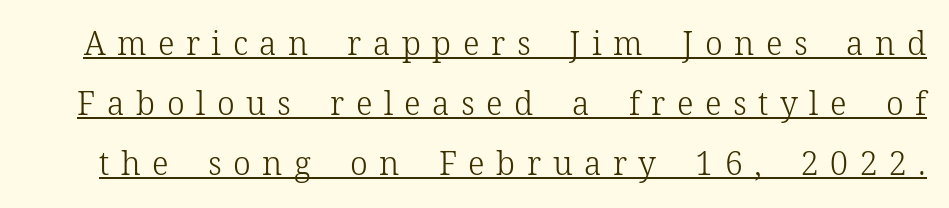
Q: Is the text bold? A: No.
Q: Is the text italic (slanted)? A: No, it is upright.
Q: Is the typeface a serif or a sans-serif typeface? A: Serif.
Q: Is the text underlined? A: Yes.
Q: Is the spacing between letters normal or unusually wide? A: Unusually wide.
Q: Width (condensed, normal, or wide)? A: Normal.
Q: Stroke contrast? A: Low.
Q: x-height? A: Medium.
Q: Monospaced? A: No.
